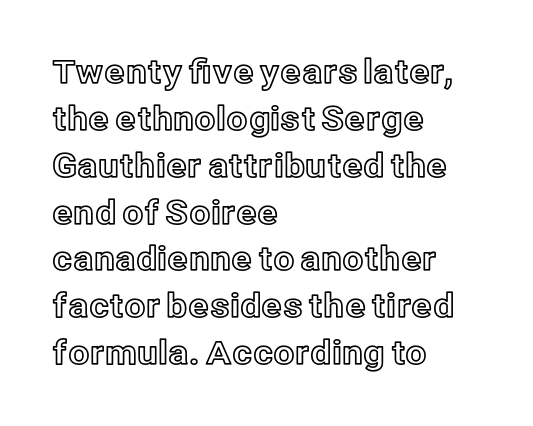
The specimen reads as upright at a glance. Nobody drew a line under any word here. All the whitespace from short lines collects on the right. Honestly, the row spacing looks completely unremarkable. Do the characters align in a grid? No, the font is proportional. This sample uses plain, unmodified letter spacing.
